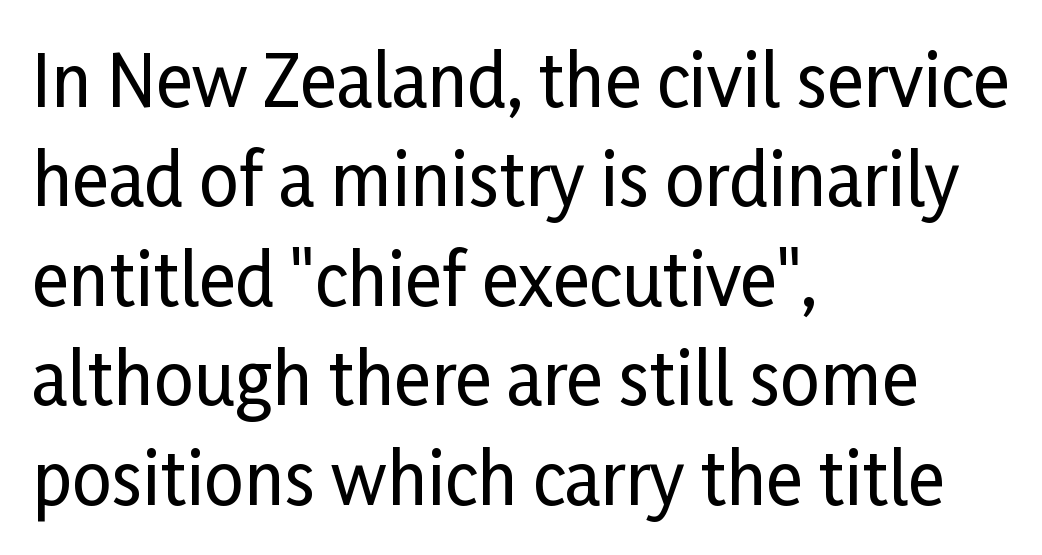
You can tell from the bare stems that sans-serif type was used. How are the letters spaced? Ordinarily, with no added tracking. This rendering features lettering with no underline. A typesetter would call this proportional, since set widths differ per character. The typography opts for an upright posture over an oblique one.
